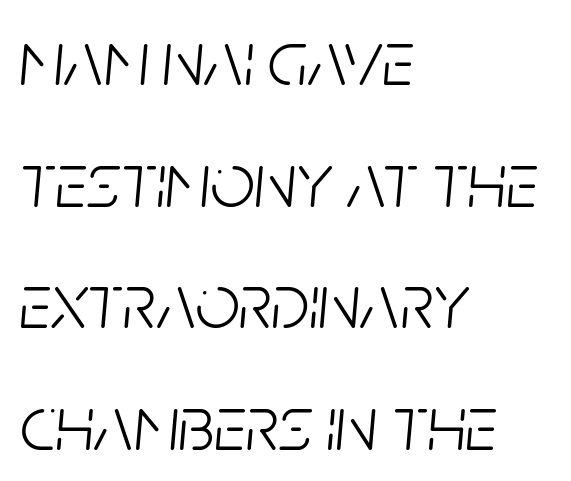
Varying glyph widths throughout — classic text-font behaviour. No extra ink here — the face is not bold. The letters sit at their default tracking, neither squeezed nor spread. Underline: absent. Alignment: flush left. Style check: oblique.
